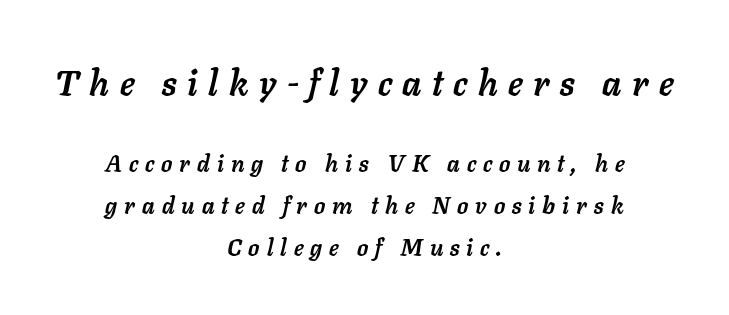
Every row of glyphs is offset so its center matches the block's center. In terms of letterspacing, this is a distinctly airy, spread setting. Think of a printed novel: that variable character pitch is what you see here. The baseline area is clear. The glyphs look as if they've been sheared to an angle.
